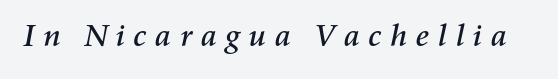
The image shows 32 px text type, italic (leaning right); set unusually wide letter spacing (+0.22 em), not underlined; medium stroke contrast and a medium x-height.
